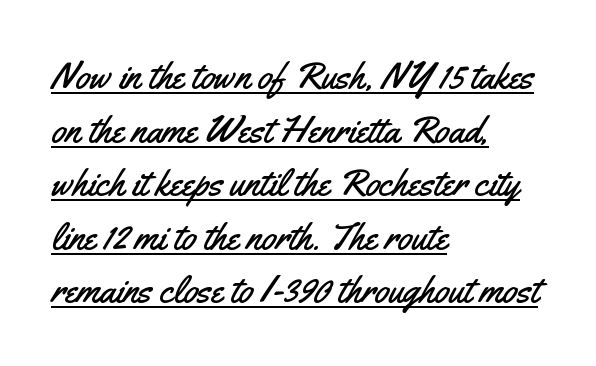
The image shows 38 px condensed sans-serif type; set left-aligned, normal line spacing (1.41x), normal letter spacing, underlined; medium stroke contrast and a small x-height.
